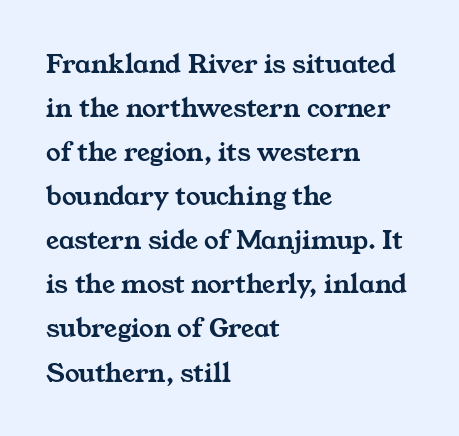
{"serif": "yes", "width": "wide", "stroke_contrast": "medium", "x_height": "medium", "monospaced": "no", "underline": "no", "align": "left", "line_spacing": "normal", "line_spacing_ratio": 1.52, "letter_spacing": "normal", "letter_spacing_em": 0.0, "glyph_px": 29}
